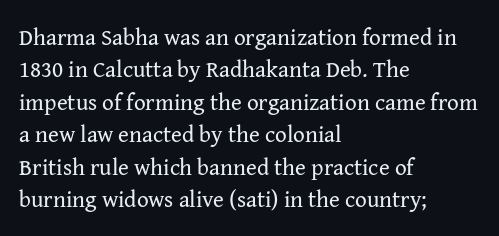
The image shows 23 px text type, upright; set left-aligned, normal line spacing (1.41x), normal letter spacing, not underlined.
